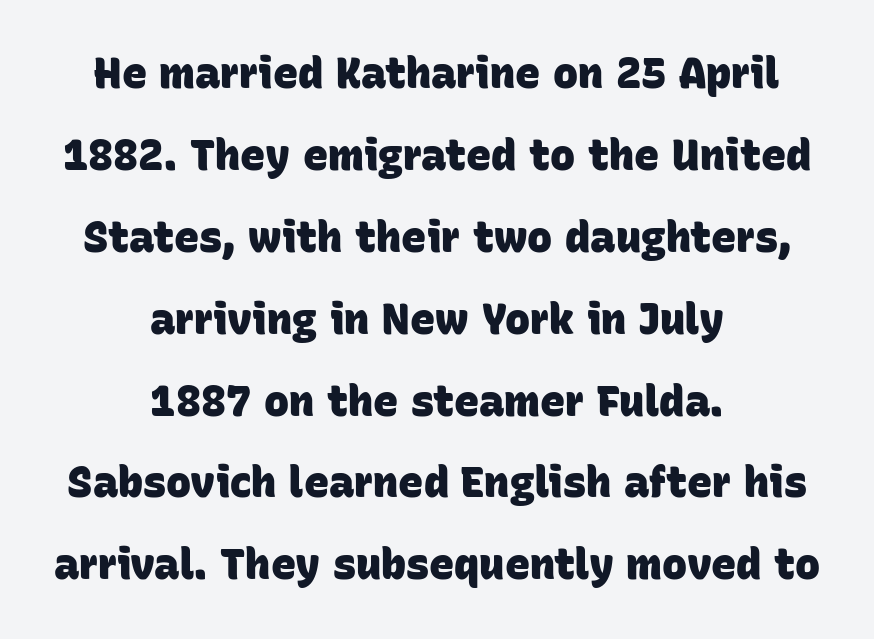
Alignment: centered. The foot of each line stays bare and open. The horizontal fit of the characters is conventional and even. Is this a fixed-width face? No — the glyphs have proportional, varying widths.
